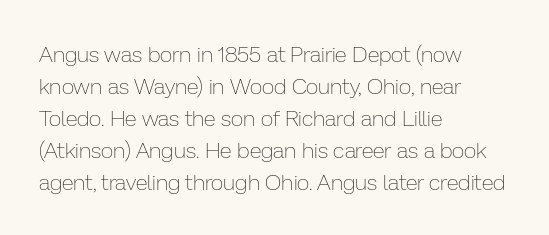
The image shows 22 px text type, upright; set left-aligned, normal line spacing (1.46x), normal letter spacing, not underlined.
